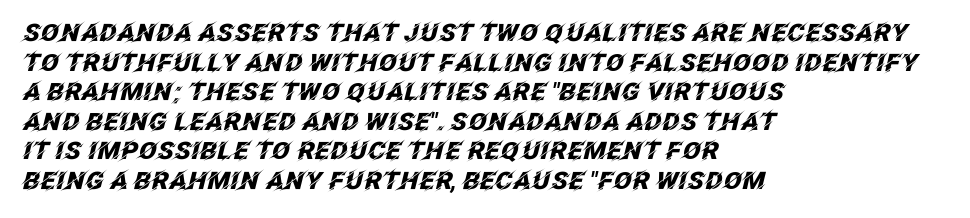
Q: Is the text bold? A: Yes.
Q: Is the text italic (slanted)? A: Yes, it leans right by about 12 degrees.
Q: Is the text underlined? A: No.
Q: How is the paragraph aligned? A: Left-aligned.
Q: Is the spacing between letters normal or unusually wide? A: Normal.
